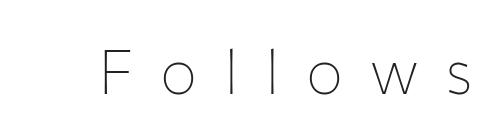
Each word looks stretched out because of the extra space between its letters. Note the varied advance widths — an 'i' is clearly narrower than an 'm'. Check the space under the baseline: it is left empty. Typographically, this falls in the sans-serif category. The typeface has the unassuming heft of standard copy or less.
